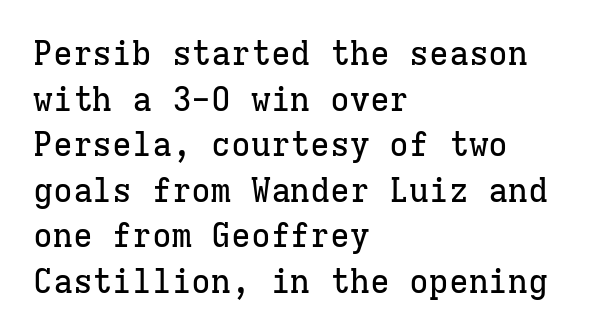
A bare baseline throughout the passage. Notice how the passage keeps a crisp vertical edge on the left only. Words appear dense and cohesive because spacing is normal. Is there any slant? The stems are plumb. Each letter, wide or thin by design, is forced into the same width here.
